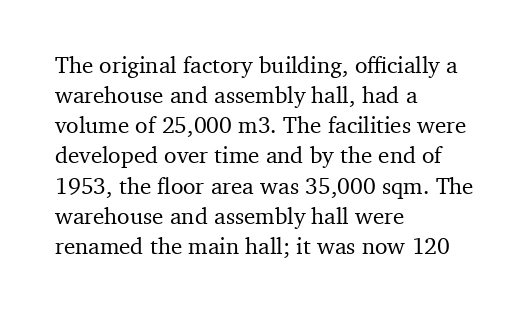
The image shows 23 px text type, upright; set left-aligned, normal line spacing (1.31x), normal letter spacing, not underlined.
